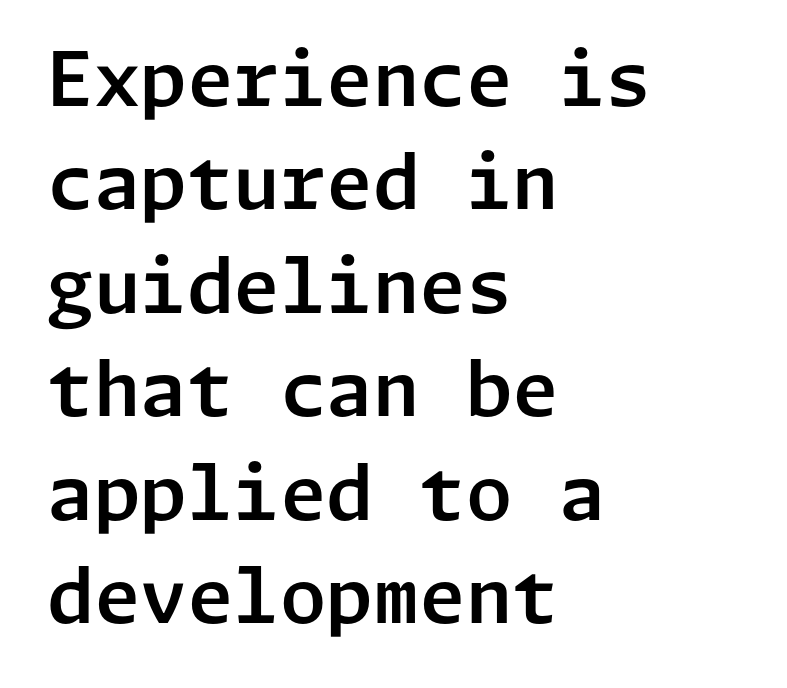
{"serif": "no", "italic": "no", "width": "normal", "stroke_contrast": "low", "x_height": "medium", "underline": "no", "align": "left", "line_spacing": "normal", "line_spacing_ratio": 1.38, "letter_spacing": "normal", "letter_spacing_em": 0.0, "glyph_px": 75}
